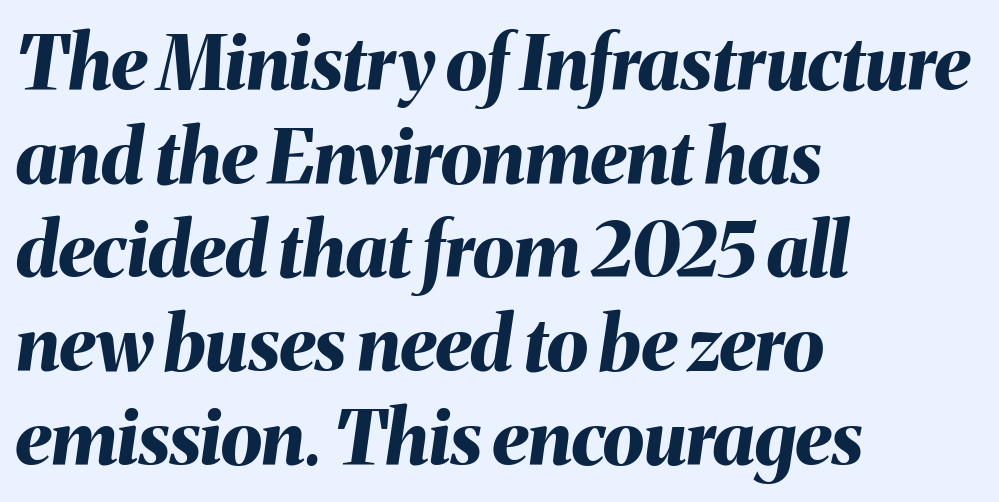
The image shows 75 px bold type, italic (leaning right); set left-aligned, normal line spacing (1.25x), normal letter spacing, not underlined; medium stroke contrast and a medium x-height.
